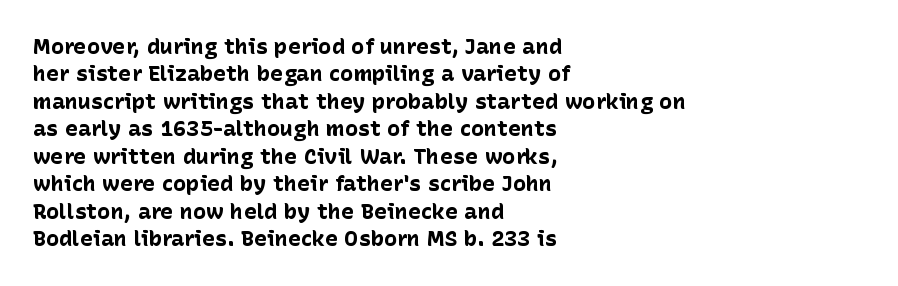
Q: Is the text bold? A: Yes.
Q: Is the text italic (slanted)? A: No, it is upright.
Q: Is the text underlined? A: No.
Q: How is the paragraph aligned? A: Left-aligned.
Q: Is the spacing between letters normal or unusually wide? A: Normal.
Q: Is the spacing between lines tight, normal or loose? A: Normal.
